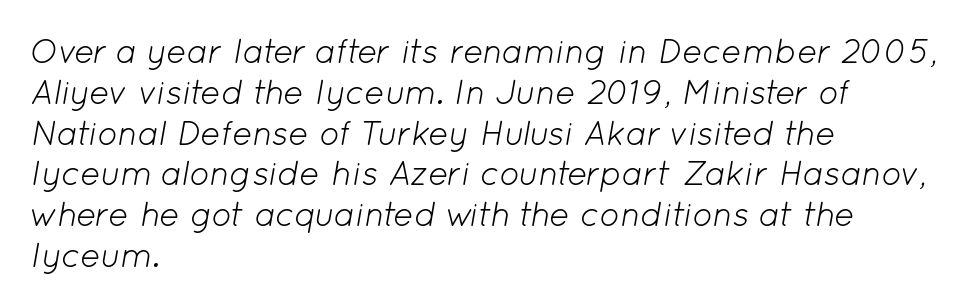
Q: Is the text bold? A: No.
Q: Is the text italic (slanted)? A: Yes, it leans right by about 12 degrees.
Q: Is the text underlined? A: No.
Q: How is the paragraph aligned? A: Left-aligned.
Q: Is the spacing between letters normal or unusually wide? A: Normal.
Q: Width (condensed, normal, or wide)? A: Normal.
Q: Stroke contrast? A: Low.
Q: x-height? A: Medium.
Q: Monospaced? A: No.
